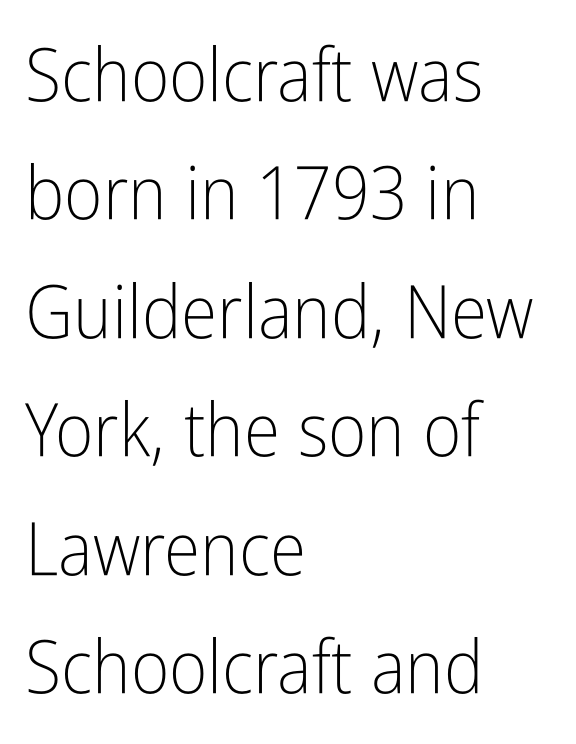
The image shows 74 px light, condensed sans-serif type, upright; set left-aligned, normal line spacing (1.6x), normal letter spacing, not underlined; low stroke contrast and a medium x-height.
